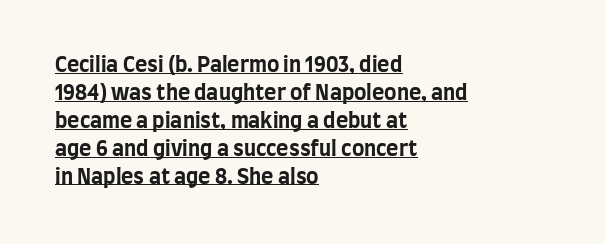
Does the weight exceed regular? Yes, all the way to bold. The face used here is rendered with its standard letterfit. Does a line run under the words? Yes, clearly. The letters stand straight up with perfectly vertical stems.
